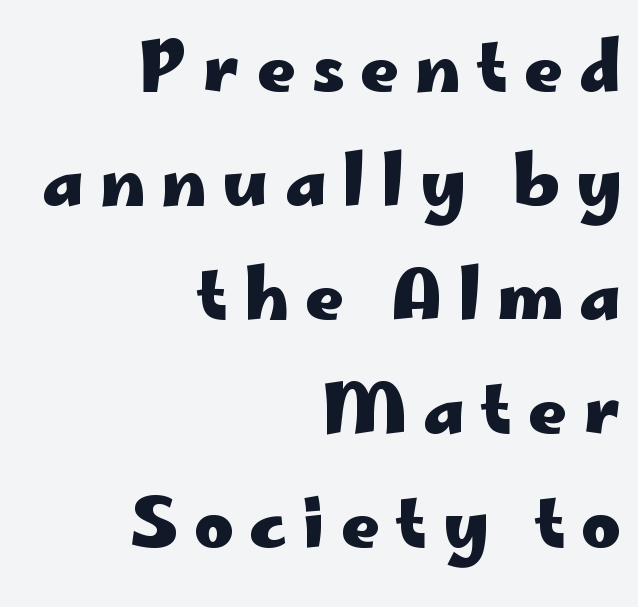
The image shows 67 px heavy, wide sans-serif type, upright; set right-aligned, normal line spacing (1.7x), unusually wide letter spacing (+0.24 em), not underlined; low stroke contrast and a small x-height.
